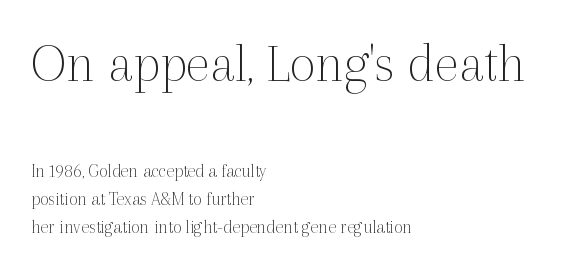
Words appear dense and cohesive because spacing is normal. Decoration check: the copy has no underline. The passage shown is typed in a proportional face where columns would drift. Typesetter's note — upper block bumped up in size, lower block left smaller.
